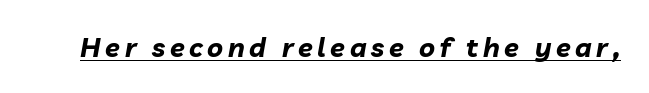
Slant detected: the letters are inclined. This is heavy type, rendered in bold. Caption: lettering with a line underneath.
